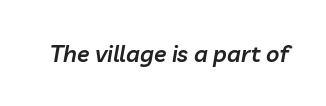
The image shows 23 px text type, italic (leaning right); set normal letter spacing, not underlined.
